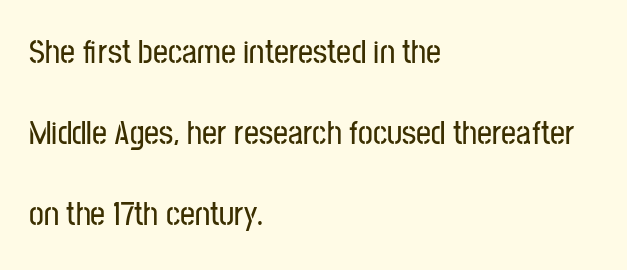
{"serif": "no", "italic": "no", "width": "condensed", "stroke_contrast": "low", "x_height": "medium", "monospaced": "no", "underline": "no", "align": "left", "line_spacing": "loose", "line_spacing_ratio": 2.45, "letter_spacing": "normal", "letter_spacing_em": 0.0, "glyph_px": 33}
